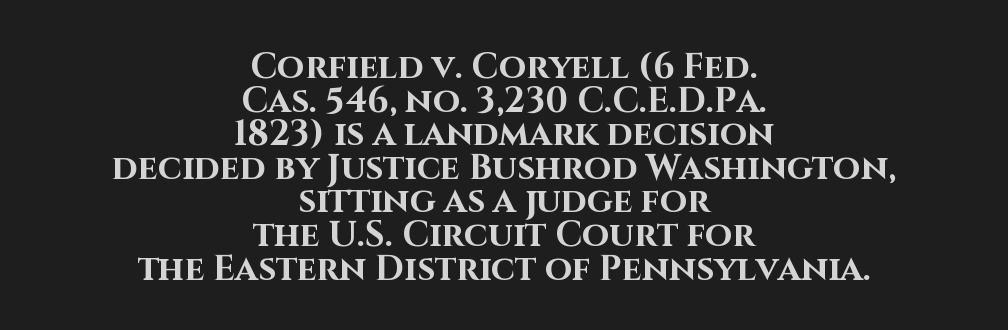
The image shows 35 px bold sans-serif type, upright; set centered, tight line spacing (0.96x), normal letter spacing, not underlined; high stroke contrast and a large x-height.
